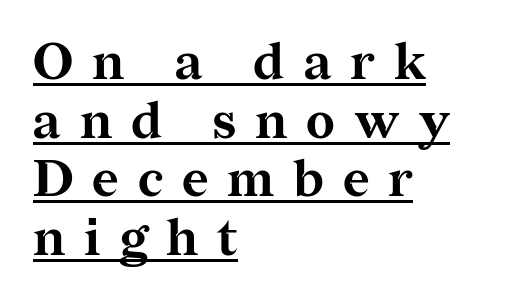
The image shows 51 px bold serif type, upright; set left-aligned, tight line spacing (1.15x), unusually wide letter spacing (+0.37 em), underlined; medium stroke contrast and a medium x-height.
